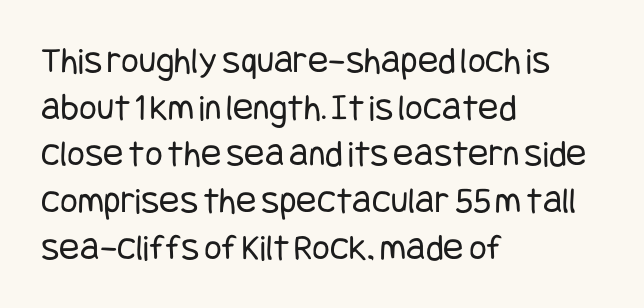
Q: Is the text bold? A: No.
Q: Is the text italic (slanted)? A: No, it is upright.
Q: Is the typeface a serif or a sans-serif typeface? A: Sans-serif.
Q: Is the text underlined? A: No.
Q: How is the paragraph aligned? A: Left-aligned.
Q: Is the spacing between letters normal or unusually wide? A: Normal.
Q: Width (condensed, normal, or wide)? A: Condensed.
Q: Stroke contrast? A: Low.
Q: x-height? A: Large.
